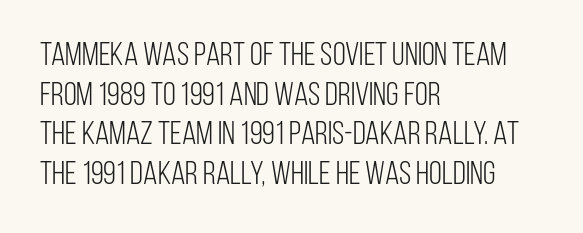
{"serif": "no", "italic": "no", "bold": "no", "weight": "light", "width": "condensed", "stroke_contrast": "low", "x_height": "large", "monospaced": "no", "underline": "no", "align": "left", "line_spacing_ratio": 1.2, "letter_spacing": "normal", "letter_spacing_em": 0.0, "glyph_px": 33}
